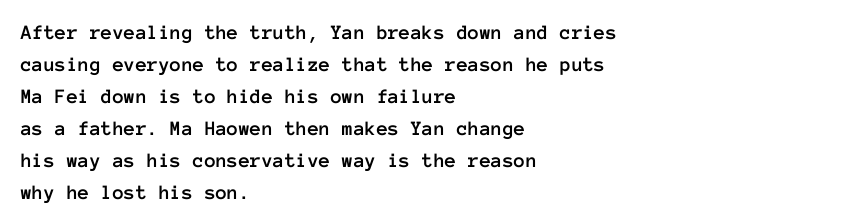
The image shows 21 px text type, upright; set left-aligned, normal line spacing (1.52x), normal letter spacing, not underlined.
